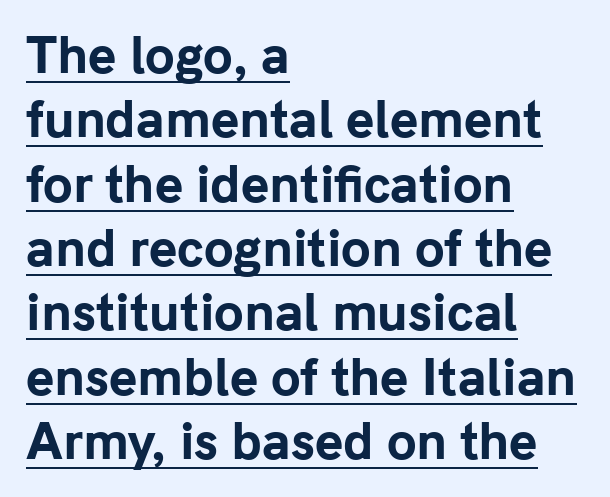
The image shows 48 px bold sans-serif type, upright; set left-aligned, normal line spacing (1.34x), normal letter spacing, underlined; low stroke contrast and a medium x-height.
